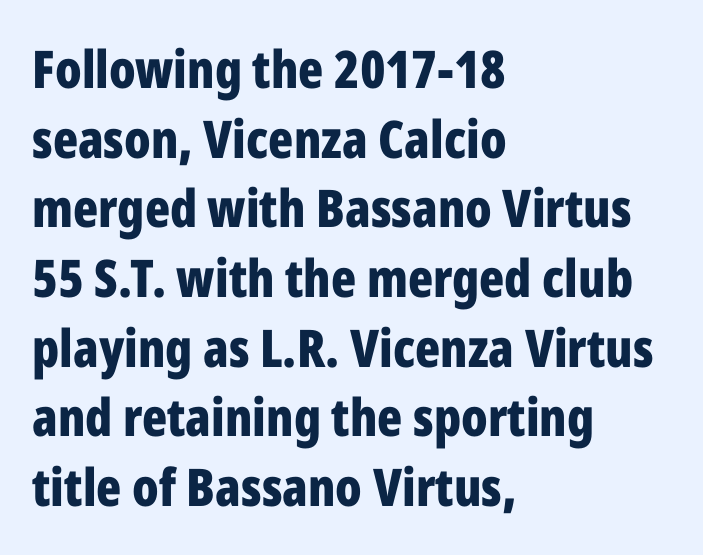
Each word holds together tightly as a unit, with standard inter-letter gaps. Each line starts at the same left margin while the right side varies. This sample has the flowing, uneven cadence of proportional lettering. Pretty heavy lettering here — definitely bold. The glyphs in this specimen are sans serif. The strip under each line holds only bare page.
